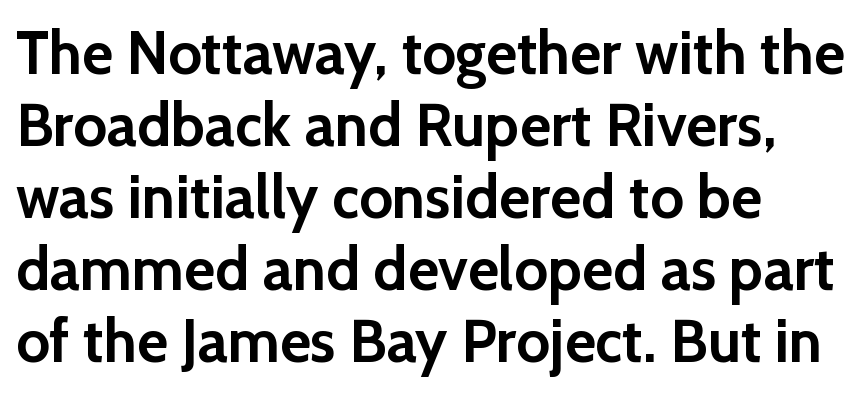
{"serif": "no", "italic": "no", "bold": "yes", "weight": "semibold", "width": "normal", "x_height": "medium", "monospaced": "no", "underline": "no", "align": "left", "line_spacing_ratio": 1.2, "letter_spacing": "normal", "letter_spacing_em": 0.0, "glyph_px": 60}
